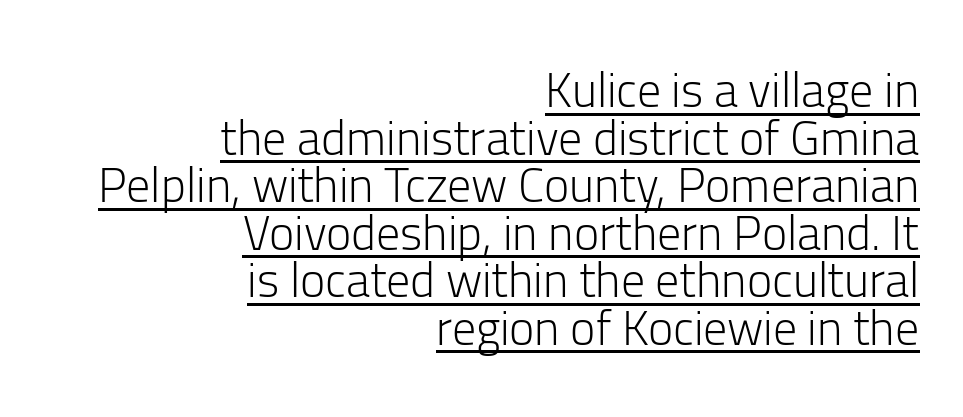
{"serif": "no", "italic": "no", "bold": "no", "weight": "light", "width": "normal", "stroke_contrast": "low", "x_height": "medium", "monospaced": "no", "underline": "yes", "align": "right", "line_spacing": "tight", "line_spacing_ratio": 0.99, "letter_spacing": "normal", "letter_spacing_em": 0.0, "glyph_px": 48}
